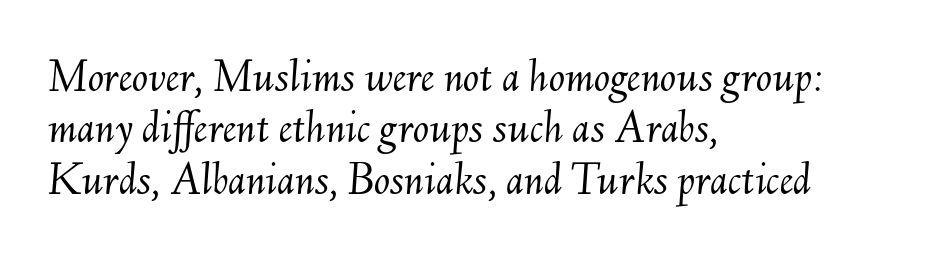
The setting favours the left margin, as ordinary paragraphs usually do. The rendering uses a small line-height, squeezing the rows. These lines are rendered in a variable-pitch font. Inter-character spacing is left at the font's built-in metrics.
